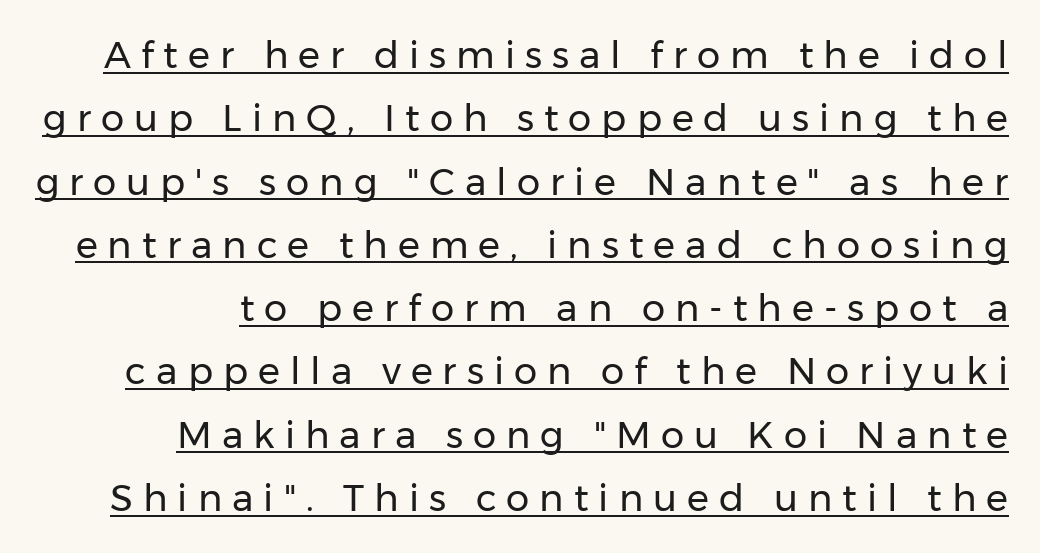
The image shows 37 px regular-weight sans-serif type, upright; set line spacing 1.71x, unusually wide letter spacing (+0.27 em), underlined; low stroke contrast and a medium x-height.
